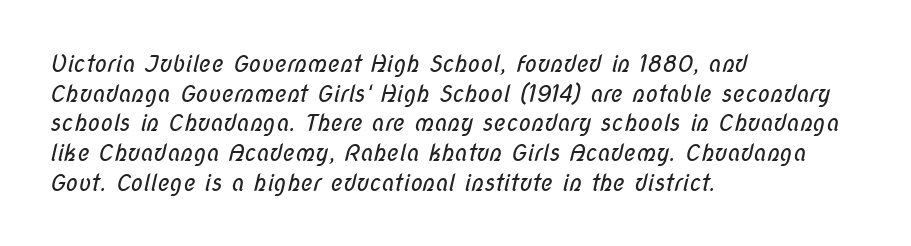
Q: Is the text bold? A: No.
Q: Is the text underlined? A: No.
Q: How is the paragraph aligned? A: Left-aligned.
Q: Is the spacing between letters normal or unusually wide? A: Normal.
Q: Is the spacing between lines tight, normal or loose? A: Normal.
